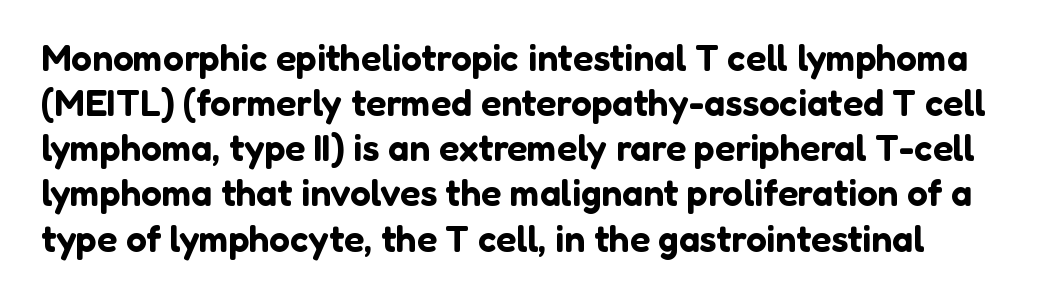
Q: Is the text italic (slanted)? A: No, it is upright.
Q: Is the typeface a serif or a sans-serif typeface? A: Sans-serif.
Q: Is the text underlined? A: No.
Q: Is the spacing between letters normal or unusually wide? A: Normal.
Q: Width (condensed, normal, or wide)? A: Normal.
Q: Stroke contrast? A: Low.
Q: x-height? A: Medium.
Q: Monospaced? A: No.
